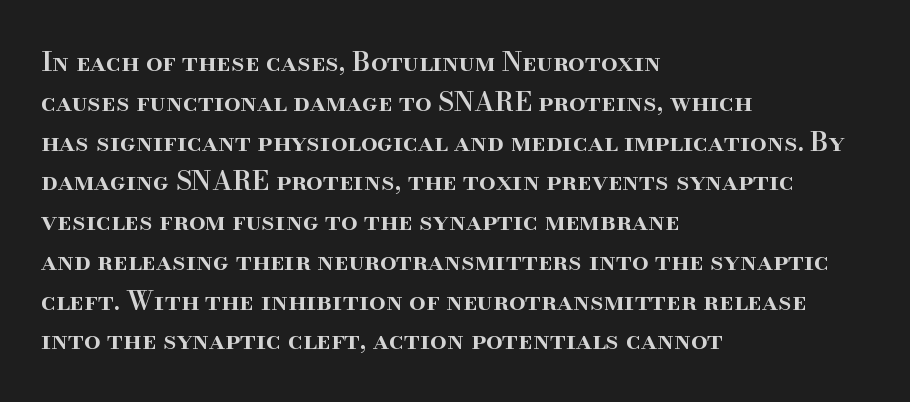
The image shows 26 px text type, upright; set left-aligned, normal line spacing (1.53x), normal letter spacing, not underlined.
